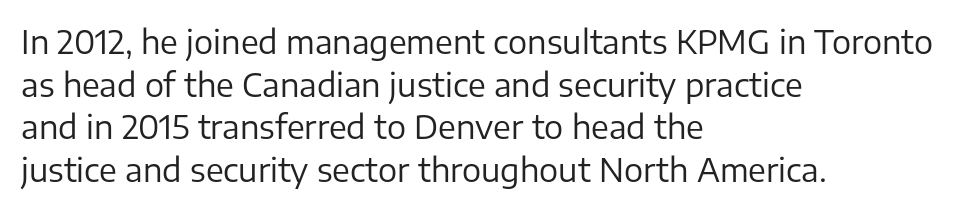
Looks like regular typesetting: each glyph gets only the width it needs. The font family rendered here belongs to the sans-serif group. Each stroke keeps to a modest, everyday thickness or less. Decoration check: the copy has no underline.
